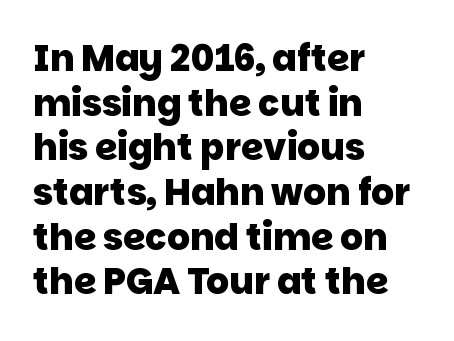
{"serif": "no", "bold": "yes", "weight": "heavy", "width": "normal", "stroke_contrast": "low", "x_height": "large", "monospaced": "no", "underline": "no", "align": "left", "line_spacing_ratio": 1.24, "letter_spacing": "normal", "letter_spacing_em": 0.0, "glyph_px": 36}
